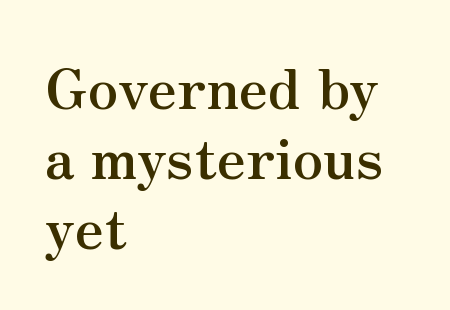
The type family on display is of the serif kind. The face used here is proportionally spaced, like ordinary book or web type. Every stem runs plumb, perpendicular to the baseline. A bare baseline throughout the passage.
